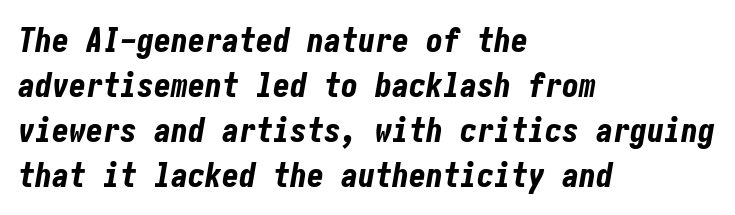
{"italic": "yes", "lean": "right", "slant_degrees": 10, "bold": "yes", "weight": "bold", "width": "condensed", "stroke_contrast": "low", "x_height": "medium", "underline": "no", "align": "left", "line_spacing": "normal", "line_spacing_ratio": 1.32, "letter_spacing": "normal", "letter_spacing_em": 0.0, "glyph_px": 34}
